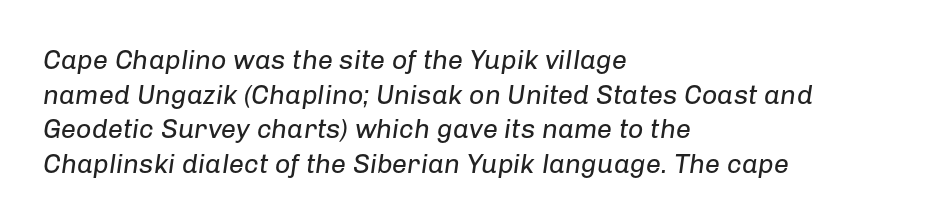
Q: Is the text bold? A: No.
Q: Is the text italic (slanted)? A: Yes, it leans right by about 8 degrees.
Q: Is the text underlined? A: No.
Q: How is the paragraph aligned? A: Left-aligned.
Q: Is the spacing between letters normal or unusually wide? A: Normal.
Q: Is the spacing between lines tight, normal or loose? A: Normal.
